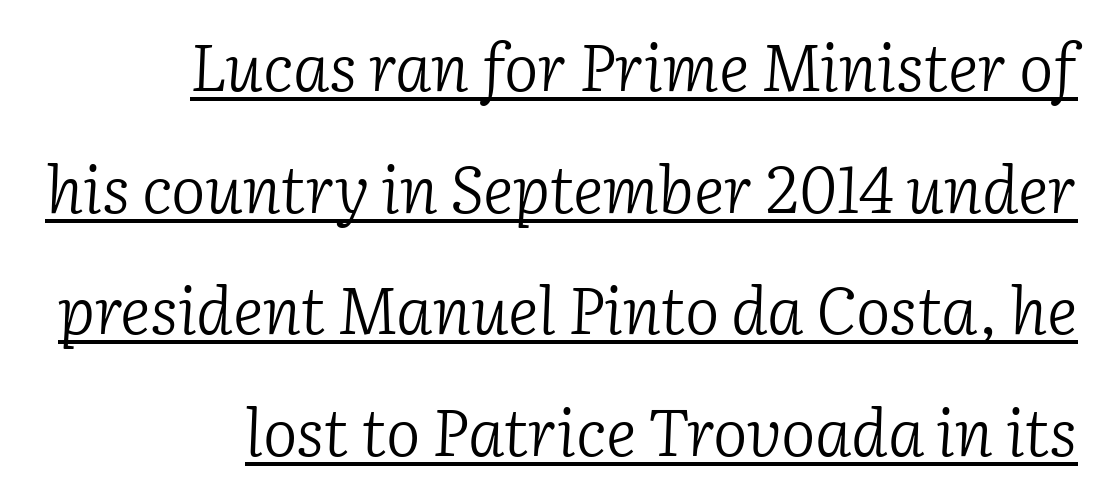
Q: Is the text bold? A: No.
Q: Is the text italic (slanted)? A: Yes, it leans right by about 2 degrees.
Q: Is the typeface a serif or a sans-serif typeface? A: Serif.
Q: Is the text underlined? A: Yes.
Q: How is the paragraph aligned? A: Right-aligned.
Q: Is the spacing between letters normal or unusually wide? A: Normal.
Q: Width (condensed, normal, or wide)? A: Normal.
Q: Stroke contrast? A: Low.
Q: x-height? A: Medium.
Q: Monospaced? A: No.
